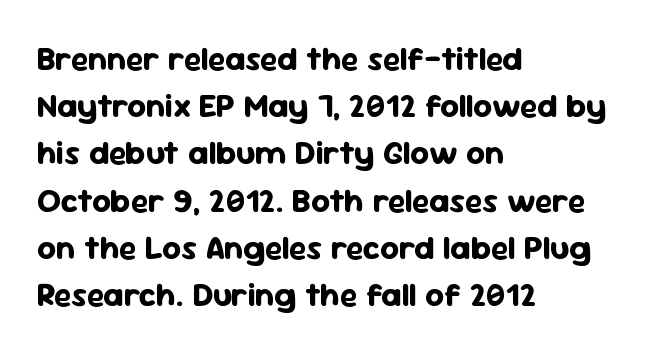
Q: Is the text bold? A: Yes.
Q: Is the text italic (slanted)? A: No, it is upright.
Q: Is the typeface a serif or a sans-serif typeface? A: Sans-serif.
Q: Is the text underlined? A: No.
Q: How is the paragraph aligned? A: Left-aligned.
Q: Is the spacing between letters normal or unusually wide? A: Normal.
Q: Is the spacing between lines tight, normal or loose? A: Normal.
Q: Width (condensed, normal, or wide)? A: Normal.
Q: Stroke contrast? A: Low.
Q: x-height? A: Medium.
Q: Monospaced? A: No.
